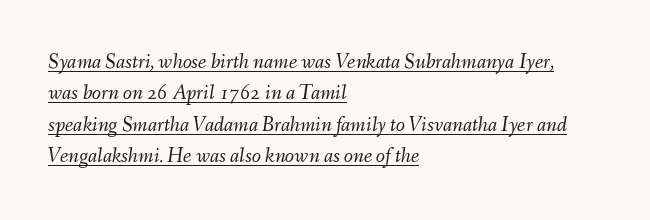
{"italic": "yes", "lean": "right", "slant_degrees": 9, "bold": "no", "underline": "yes", "align": "left", "line_spacing": "normal", "line_spacing_ratio": 1.5, "letter_spacing": "normal", "letter_spacing_em": 0.0, "glyph_px": 21}
